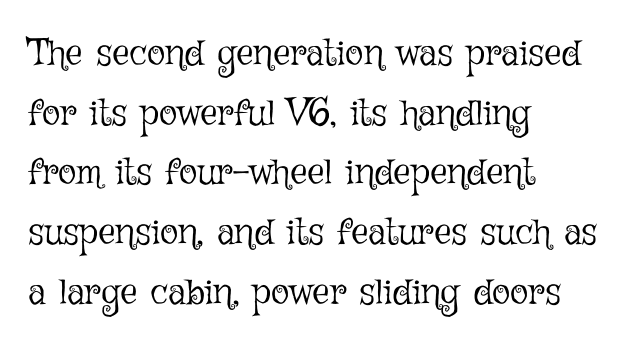
The image shows 38 px light type, upright; set left-aligned, normal line spacing (1.57x), normal letter spacing, not underlined; low stroke contrast and a medium x-height.
